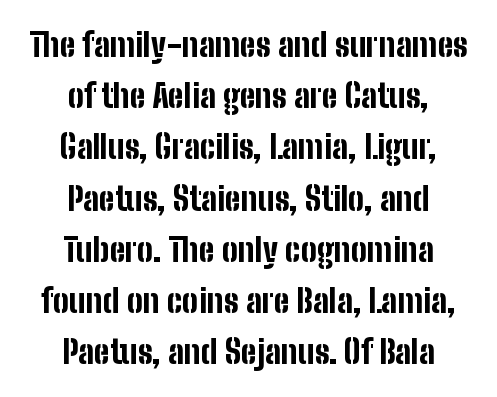
The tracking reads as untouched default to a designer's eye. The rows are spaced the way most documents space them. A typesetter would mark this as roman, not italic. Centered paragraph, ragged on both sides. Letters rest on an invisible, unmarked baseline.
